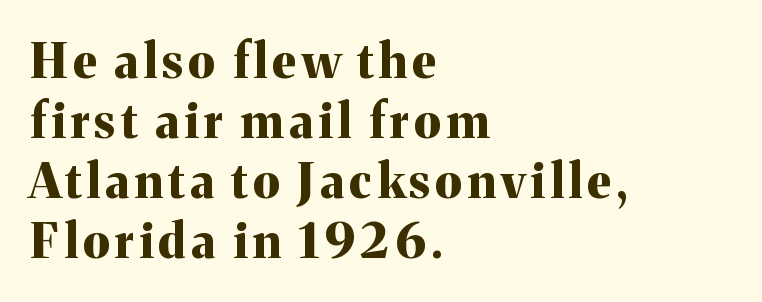
Q: Is the text bold? A: Yes.
Q: Is the text italic (slanted)? A: No, it is upright.
Q: Is the typeface a serif or a sans-serif typeface? A: Serif.
Q: Is the text underlined? A: No.
Q: How is the paragraph aligned? A: Left-aligned.
Q: Is the spacing between lines tight, normal or loose? A: Normal.
Q: Width (condensed, normal, or wide)? A: Normal.
Q: Stroke contrast? A: Medium.
Q: x-height? A: Medium.
Q: Monospaced? A: No.
